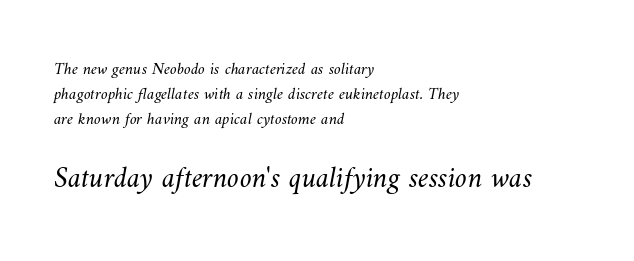
The image shows 30 px light type; set left-aligned, normal line spacing (1.47x), normal letter spacing, not underlined; the second (bottom) block is 1.76x larger; medium stroke contrast and a small x-height.
